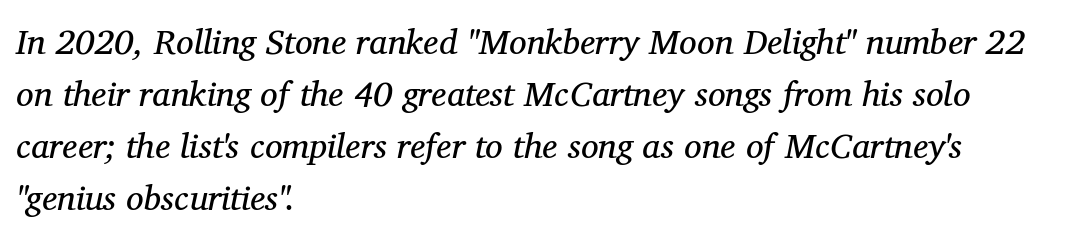
Q: Is the text bold? A: No.
Q: Is the text italic (slanted)? A: Yes, it leans right by about 11 degrees.
Q: Is the typeface a serif or a sans-serif typeface? A: Serif.
Q: Is the text underlined? A: No.
Q: How is the paragraph aligned? A: Left-aligned.
Q: Is the spacing between letters normal or unusually wide? A: Normal.
Q: Is the spacing between lines tight, normal or loose? A: Normal.
Q: Width (condensed, normal, or wide)? A: Normal.
Q: Stroke contrast? A: Medium.
Q: x-height? A: Medium.
Q: Monospaced? A: No.
